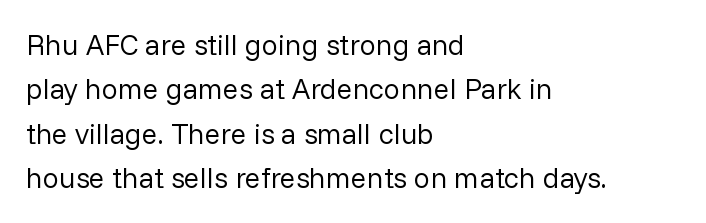
The image shows 29 px regular-weight sans-serif type, upright; set left-aligned, normal line spacing (1.53x), normal letter spacing, not underlined; low stroke contrast and a medium x-height.
